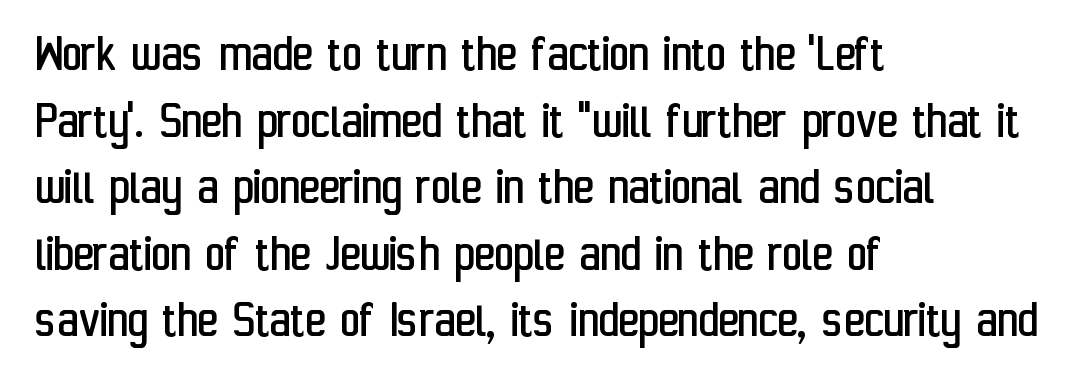
{"serif": "no", "italic": "no", "bold": "no", "weight": "regular", "width": "condensed", "stroke_contrast": "low", "x_height": "medium", "monospaced": "no", "underline": "no", "align": "left", "line_spacing_ratio": 1.21, "letter_spacing": "normal", "letter_spacing_em": 0.0, "glyph_px": 55}
